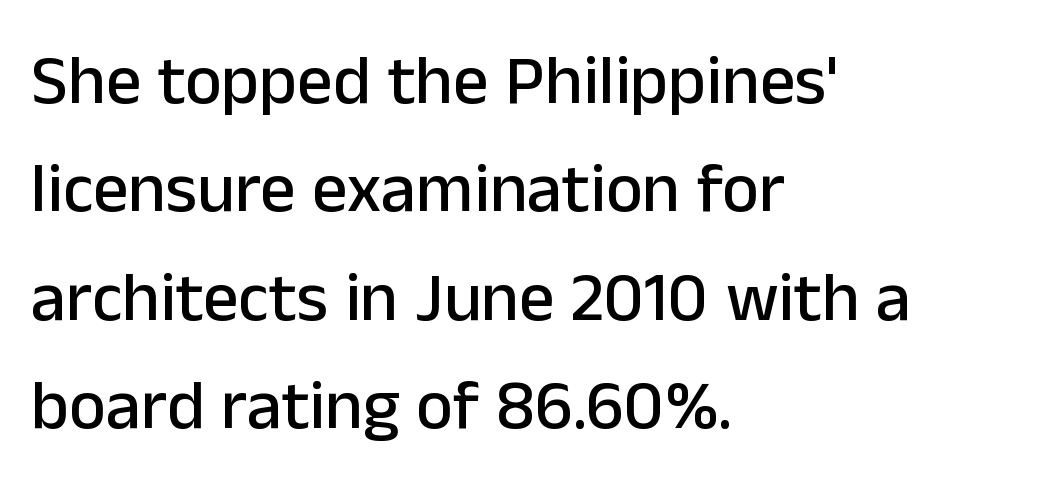
The image shows 70 px sans-serif type, upright; set left-aligned, normal line spacing (1.55x), normal letter spacing, not underlined; low stroke contrast and a medium x-height.
